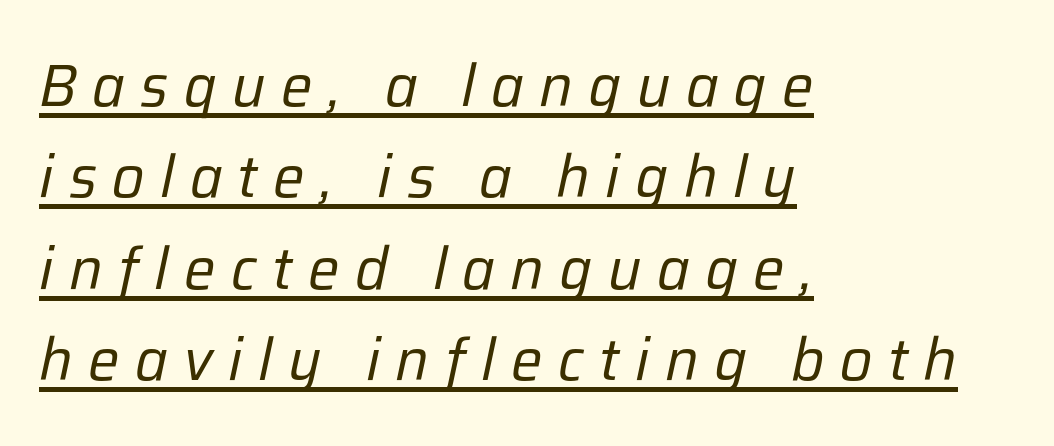
The image shows 59 px regular-weight type, italic (leaning right); set left-aligned, normal line spacing (1.55x), unusually wide letter spacing (+0.26 em), underlined; low stroke contrast and a medium x-height.
